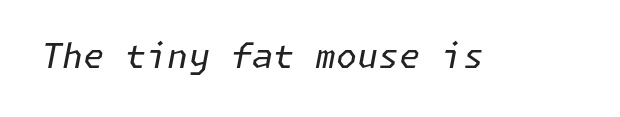
The image shows 34 px regular-weight type, italic (leaning right); set normal letter spacing, not underlined; low stroke contrast and a medium x-height.
